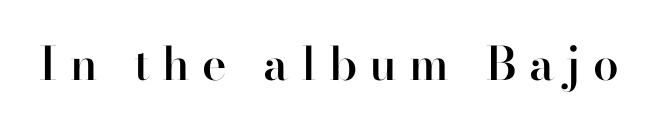
In terms of weight, the rendering is demibold, just under bold. Vertical strokes here are truly vertical. Here the glyphs are tracked loosely, breaking word shapes into spaced letters. No word sits above an underline.
